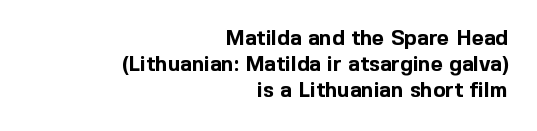
The image shows 21 px bold type, upright; set right-aligned, line spacing 1.23x, normal letter spacing, not underlined.
